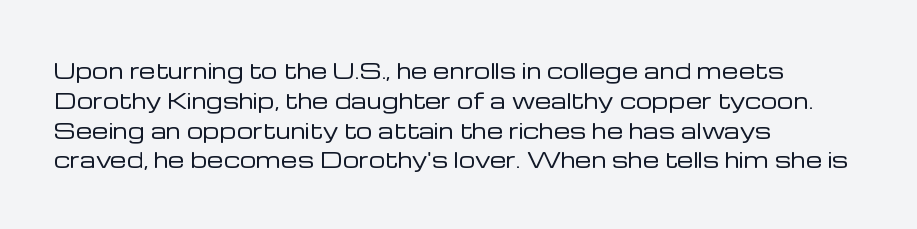
Q: Is the text bold? A: No.
Q: Is the text italic (slanted)? A: No, it is upright.
Q: Is the text underlined? A: No.
Q: How is the paragraph aligned? A: Left-aligned.
Q: Is the spacing between letters normal or unusually wide? A: Normal.
Q: Is the spacing between lines tight, normal or loose? A: Normal.
